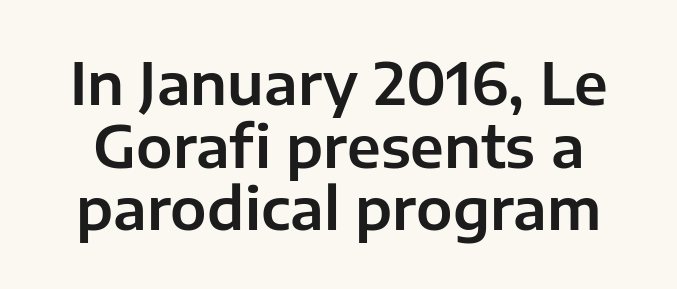
Q: Is the text italic (slanted)? A: No, it is upright.
Q: Is the typeface a serif or a sans-serif typeface? A: Sans-serif.
Q: Is the text underlined? A: No.
Q: Is the spacing between letters normal or unusually wide? A: Normal.
Q: Is the spacing between lines tight, normal or loose? A: Tight.
Q: Width (condensed, normal, or wide)? A: Normal.
Q: Stroke contrast? A: Low.
Q: x-height? A: Medium.
Q: Monospaced? A: No.
